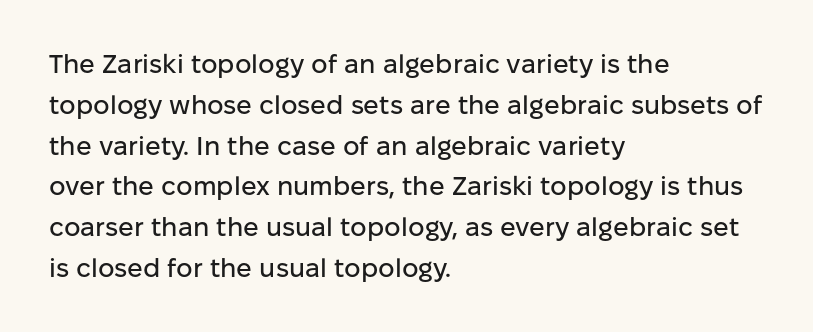
The image shows 26 px text type, upright; set left-aligned, normal line spacing (1.57x), normal letter spacing, not underlined.
